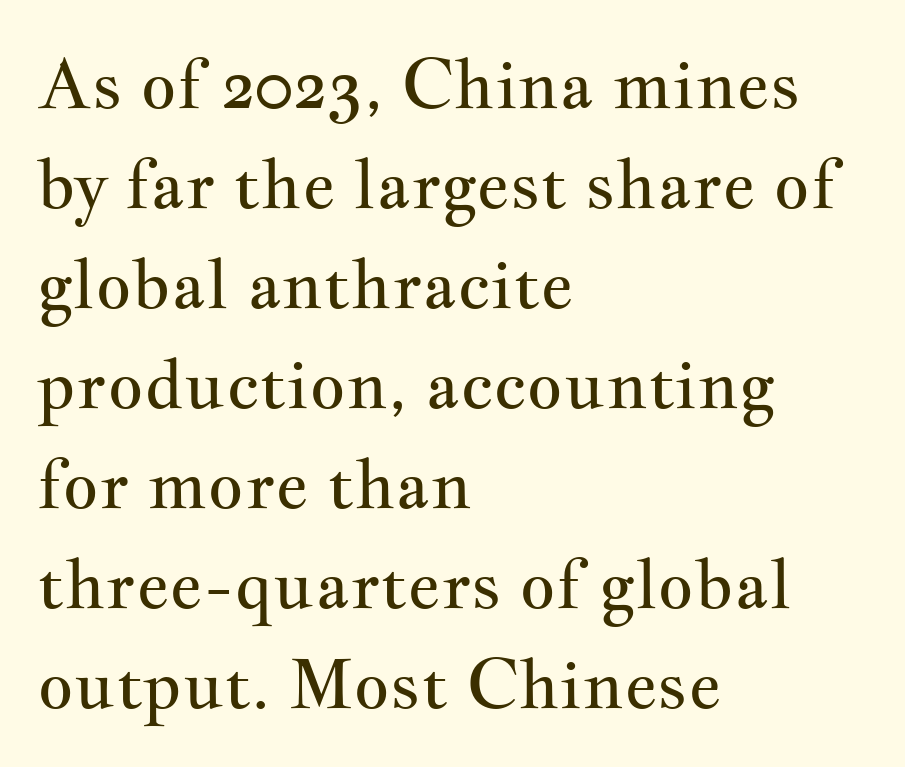
The image shows 69 px regular-weight, wide serif type, upright; set left-aligned, normal line spacing (1.45x), normal letter spacing, not underlined; medium stroke contrast and a small x-height.
